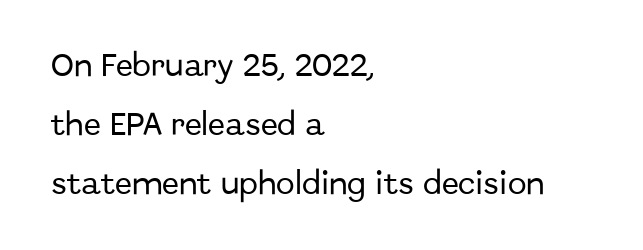
{"italic": "no", "underline": "no", "align": "left", "line_spacing": "loose", "line_spacing_ratio": 2.36, "letter_spacing": "normal", "letter_spacing_em": 0.0, "glyph_px": 25}
